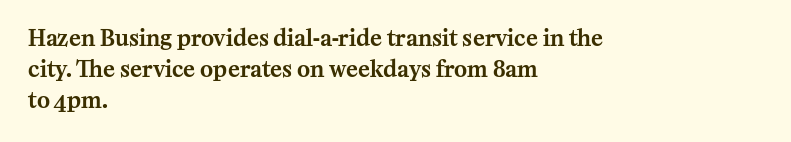
{"italic": "no", "underline": "no", "align": "left", "line_spacing": "normal", "line_spacing_ratio": 1.42, "letter_spacing": "normal", "letter_spacing_em": 0.0, "glyph_px": 22}
